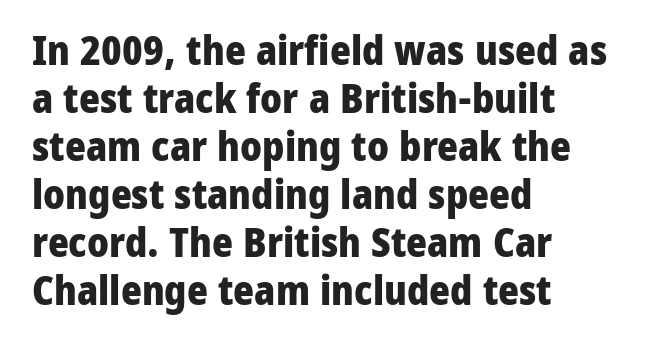
The image shows 40 px heavy sans-serif type, upright; set left-aligned, line spacing 1.2x, normal letter spacing, not underlined; low stroke contrast and a medium x-height.
